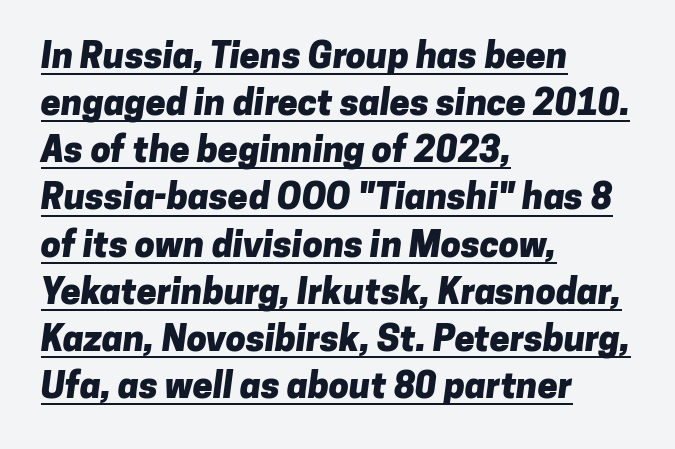
Q: Is the text bold? A: Yes.
Q: Is the typeface a serif or a sans-serif typeface? A: Sans-serif.
Q: Is the text underlined? A: Yes.
Q: How is the paragraph aligned? A: Left-aligned.
Q: Is the spacing between letters normal or unusually wide? A: Normal.
Q: Is the spacing between lines tight, normal or loose? A: Normal.
Q: Width (condensed, normal, or wide)? A: Normal.
Q: Stroke contrast? A: Low.
Q: x-height? A: Medium.
Q: Monospaced? A: No.
